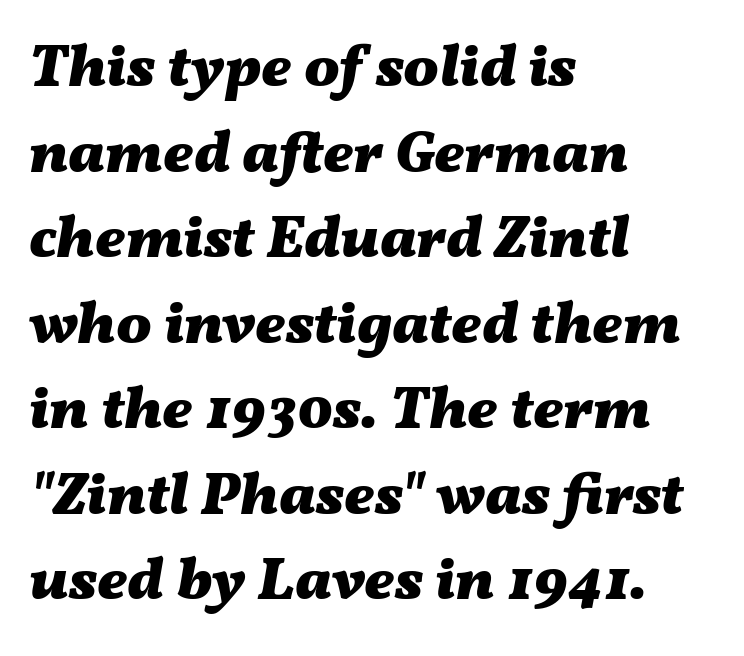
Horizontally, the lines are justified to the leading edge only. Heavy-handed strokes throughout: this text is bold. What's the leading like? Ordinary, nothing unusual. The line texture is even and compact thanks to regular tracking. Character widths vary here, with narrow letters taking less room than wide ones. The gap between lines stays unmarked.
